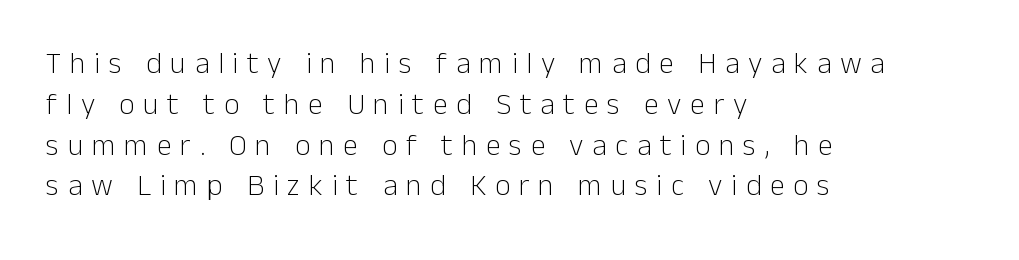
{"serif": "no", "italic": "no", "bold": "no", "weight": "light", "width": "normal", "stroke_contrast": "low", "x_height": "medium", "monospaced": "no", "underline": "no", "align": "left", "line_spacing": "normal", "line_spacing_ratio": 1.36, "letter_spacing": "wide", "letter_spacing_em": 0.29, "glyph_px": 30}
